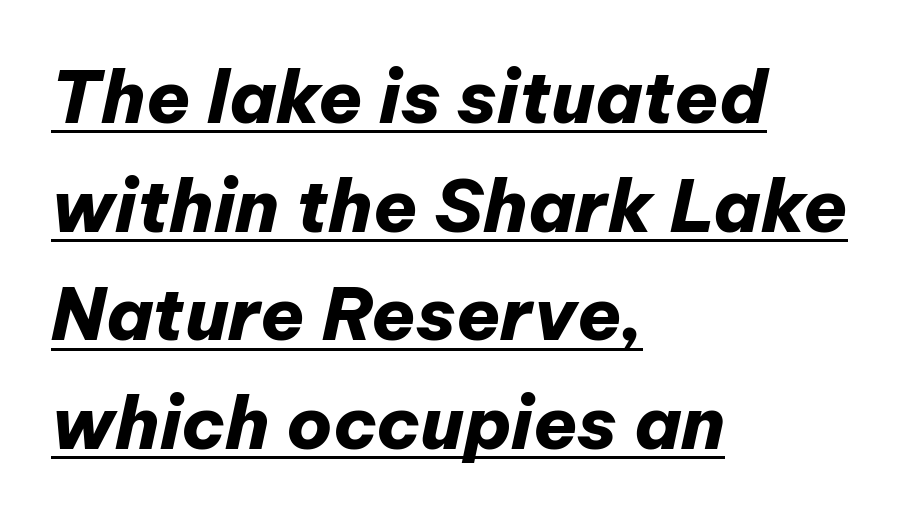
The image shows 72 px heavy type, italic (leaning right); set left-aligned, normal line spacing (1.51x), normal letter spacing, underlined; low stroke contrast and a medium x-height.
